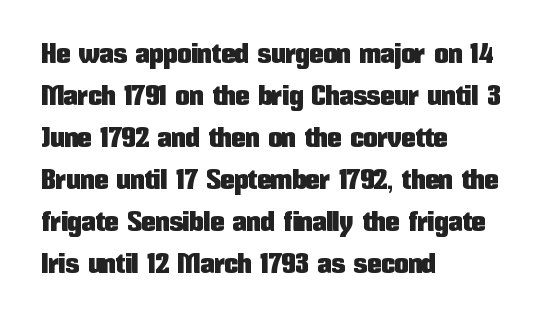
Q: Is the text italic (slanted)? A: No, it is upright.
Q: Is the typeface a serif or a sans-serif typeface? A: Sans-serif.
Q: Is the text underlined? A: No.
Q: How is the paragraph aligned? A: Left-aligned.
Q: Is the spacing between letters normal or unusually wide? A: Normal.
Q: Is the spacing between lines tight, normal or loose? A: Normal.
Q: Width (condensed, normal, or wide)? A: Condensed.
Q: Stroke contrast? A: Low.
Q: x-height? A: Medium.
Q: Monospaced? A: No.
